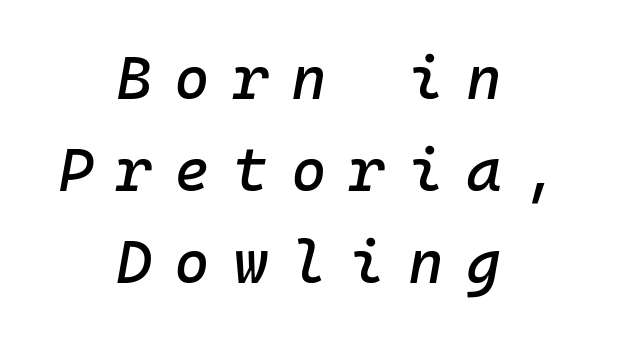
{"italic": "yes", "lean": "right", "slant_degrees": 10, "width": "normal", "stroke_contrast": "low", "x_height": "medium", "monospaced": "yes", "underline": "no", "align": "center", "line_spacing": "normal", "line_spacing_ratio": 1.51, "letter_spacing": "wide", "letter_spacing_em": 0.37, "glyph_px": 61}
